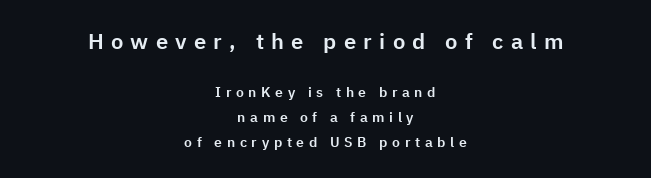
Q: Is the text italic (slanted)? A: No, it is upright.
Q: Is the text underlined? A: No.
Q: How is the paragraph aligned? A: Centered.
Q: Is the spacing between letters normal or unusually wide? A: Unusually wide.
Q: Which block of text is set in a larger size, the first (top) or the second (bottom)? A: The first (top) one.
